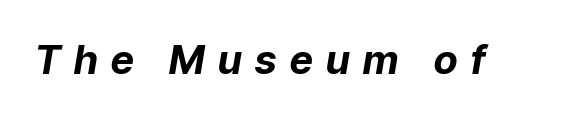
The passage shown is typed in a proportional face where columns would drift. Rendered with sloped, italic letterforms. The gaps between neighbouring characters are conspicuously large. Just letters on the line, the space beneath them empty. Strong, thick strokes mark this as bold type.
